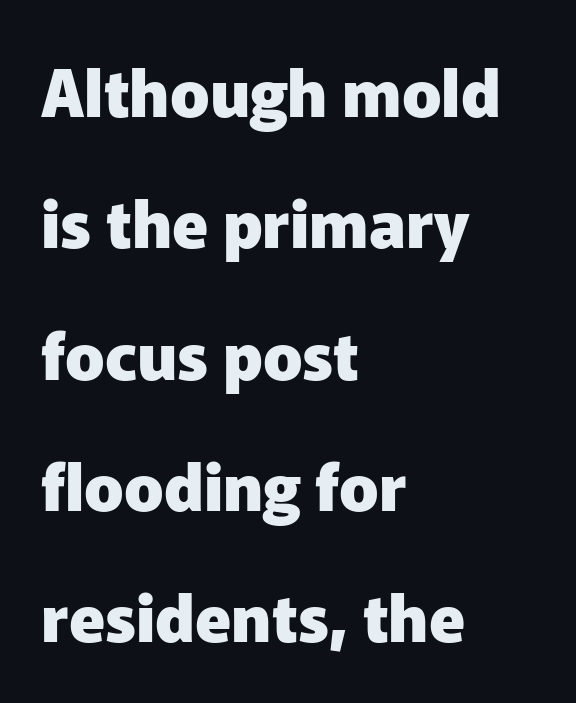
{"serif": "no", "italic": "no", "bold": "yes", "weight": "heavy", "width": "normal", "stroke_contrast": "low", "x_height": "medium", "monospaced": "no", "underline": "no", "align": "left", "line_spacing": "loose", "line_spacing_ratio": 2.02, "letter_spacing": "normal", "letter_spacing_em": 0.0, "glyph_px": 65}
